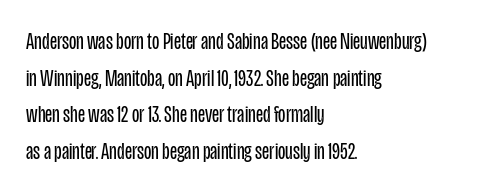
Standard letterfit; no display-style spreading of the glyphs. No chunkiness to these letters — they're not bold. This is roman type, the default non-slanted kind. Does the copy run flush right? No — it runs flush left.
